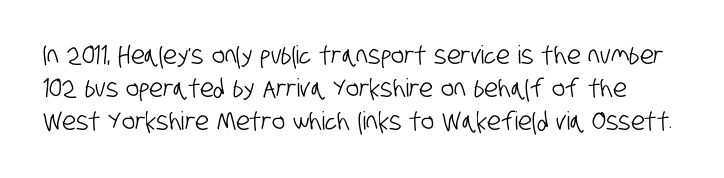
Q: Is the text underlined? A: No.
Q: Is the spacing between letters normal or unusually wide? A: Normal.
Q: Is the spacing between lines tight, normal or loose? A: Normal.
